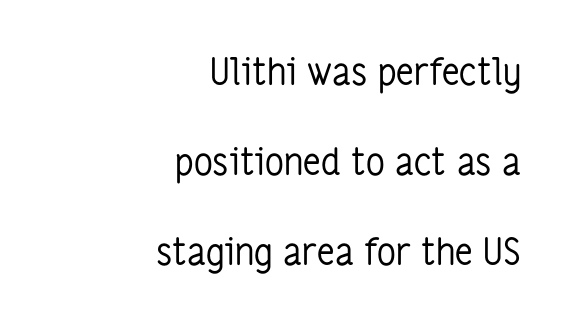
{"serif": "no", "italic": "no", "bold": "no", "weight": "regular", "width": "condensed", "stroke_contrast": "low", "x_height": "medium", "monospaced": "no", "underline": "no", "align": "right", "line_spacing": "loose", "line_spacing_ratio": 2.43, "letter_spacing": "normal", "letter_spacing_em": 0.0, "glyph_px": 37}
